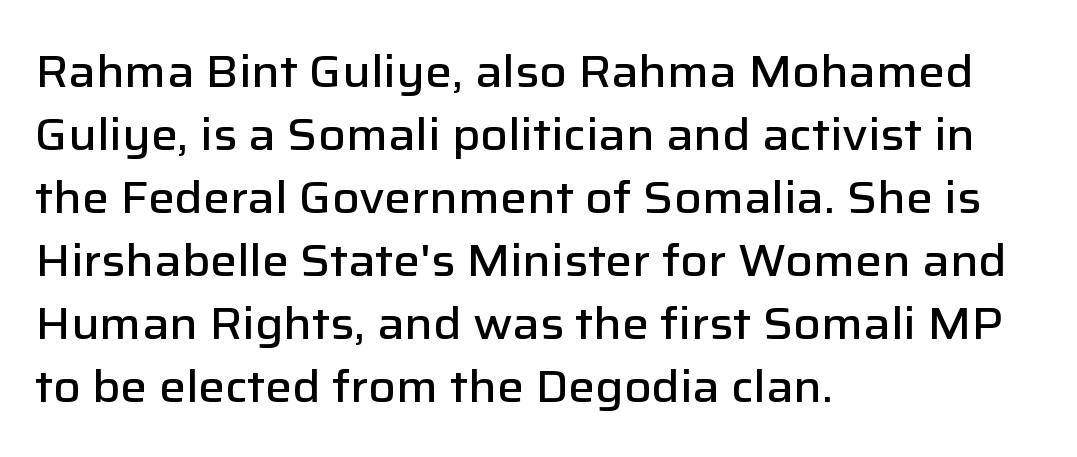
The image shows 45 px semibold sans-serif type, upright; set left-aligned, normal line spacing (1.4x), normal letter spacing, not underlined; low stroke contrast and a medium x-height.
